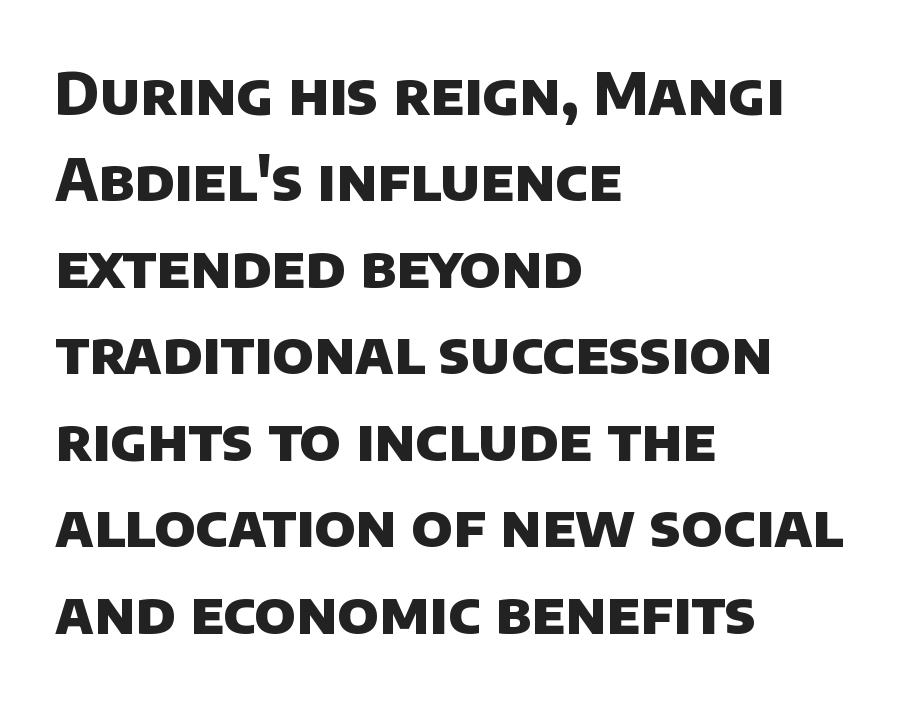
The rendering anchors every line to the left-hand side. How would I describe the line gaps? Plain and ordinary. Words appear dense and cohesive because spacing is normal. Type style note: lacks serifs. Proportional: the letters do not fall into vertical columns. The rendering uses a bold face; every stroke is thick and dark.
